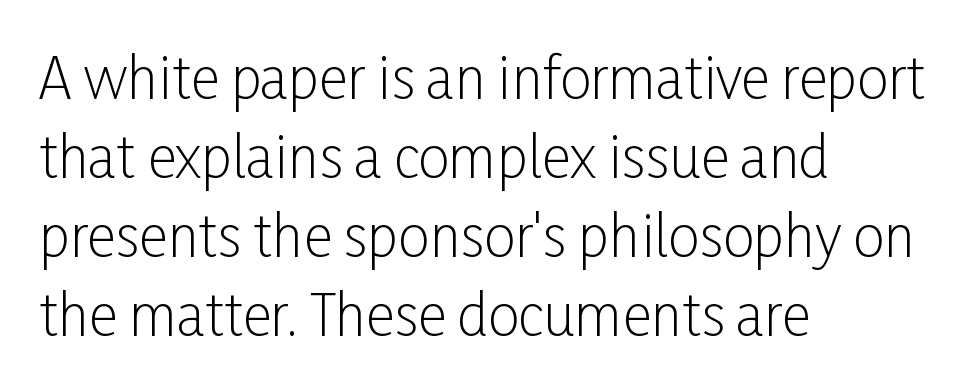
{"serif": "no", "italic": "no", "bold": "no", "weight": "light", "width": "condensed", "stroke_contrast": "low", "x_height": "medium", "monospaced": "no", "underline": "no", "align": "left", "line_spacing": "normal", "line_spacing_ratio": 1.41, "letter_spacing": "normal", "letter_spacing_em": 0.0, "glyph_px": 56}
